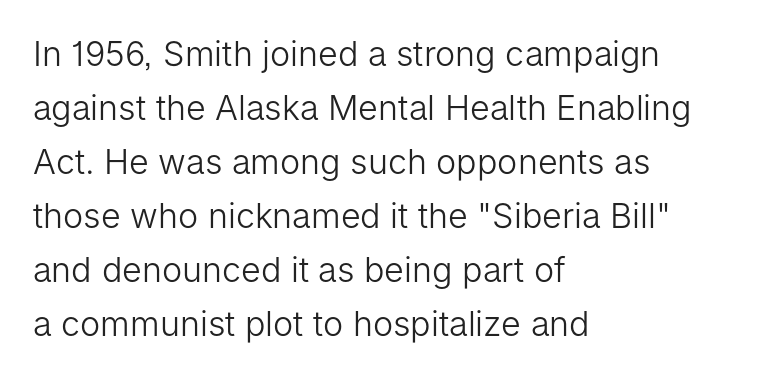
Q: Is the text bold? A: No.
Q: Is the text italic (slanted)? A: No, it is upright.
Q: Is the typeface a serif or a sans-serif typeface? A: Sans-serif.
Q: Is the text underlined? A: No.
Q: How is the paragraph aligned? A: Left-aligned.
Q: Is the spacing between letters normal or unusually wide? A: Normal.
Q: Is the spacing between lines tight, normal or loose? A: Normal.
Q: Width (condensed, normal, or wide)? A: Normal.
Q: Stroke contrast? A: Low.
Q: x-height? A: Medium.
Q: Monospaced? A: No.
